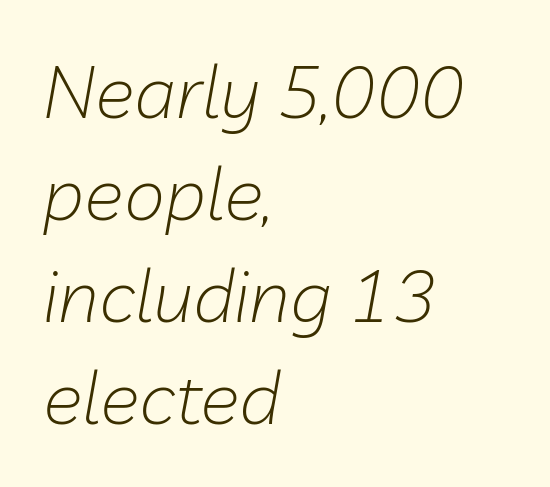
Q: Is the text bold? A: No.
Q: Is the text italic (slanted)? A: Yes, it leans right by about 10 degrees.
Q: Is the text underlined? A: No.
Q: How is the paragraph aligned? A: Left-aligned.
Q: Is the spacing between letters normal or unusually wide? A: Normal.
Q: Is the spacing between lines tight, normal or loose? A: Normal.
Q: Width (condensed, normal, or wide)? A: Normal.
Q: Stroke contrast? A: Low.
Q: x-height? A: Medium.
Q: Monospaced? A: No.
